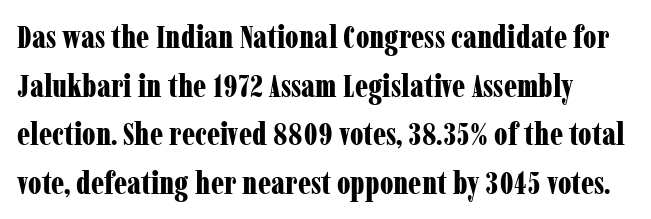
The image shows 32 px bold, condensed serif type, upright; set normal line spacing (1.52x), normal letter spacing, not underlined; low stroke contrast and a medium x-height.
